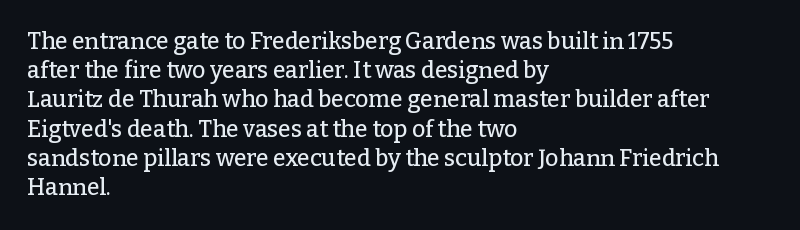
Interline gaps are of average width in this sample. Short note: letters normally spaced. Posture: vertical. The strip under each line holds only bare page. Which margin do the lines hug? The left one — the right edge is uneven.
